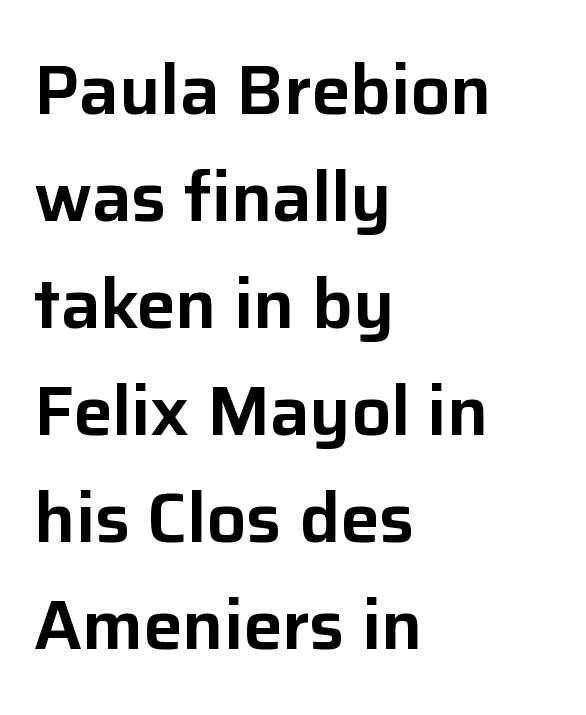
Horizontally, the lines are justified to the leading edge only. Clear beneath every line of the passage. Italic? Not at all — the glyphs are vertical. What's the leading like? Ordinary, nothing unusual. Characters follow at the spacing the type designer built in. The typeface chosen for these lines omits serifs.
